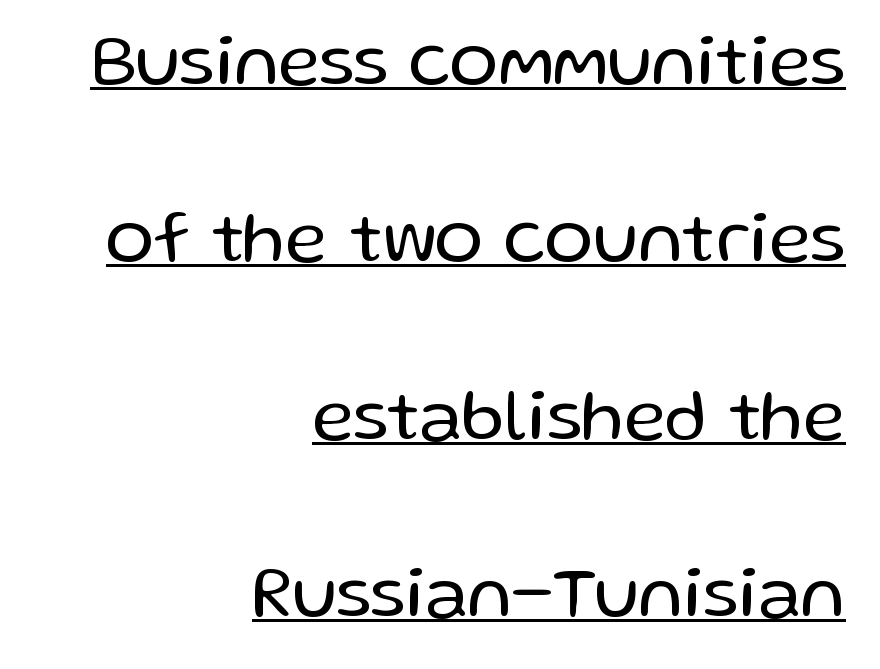
Q: Is the text bold? A: No.
Q: Is the text italic (slanted)? A: No, it is upright.
Q: Is the typeface a serif or a sans-serif typeface? A: Sans-serif.
Q: Is the text underlined? A: Yes.
Q: How is the paragraph aligned? A: Right-aligned.
Q: Is the spacing between letters normal or unusually wide? A: Normal.
Q: Is the spacing between lines tight, normal or loose? A: Loose.
Q: Width (condensed, normal, or wide)? A: Normal.
Q: Stroke contrast? A: Low.
Q: x-height? A: Medium.
Q: Monospaced? A: No.
